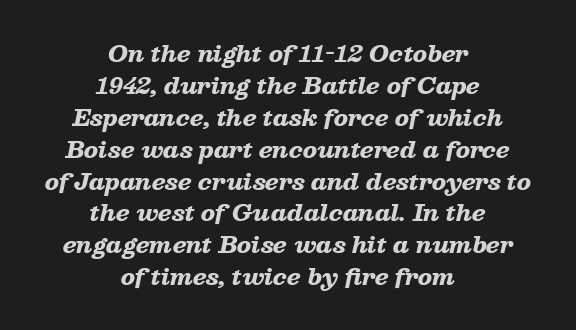
Q: Is the text bold? A: Yes.
Q: Is the text italic (slanted)? A: Yes, it leans right by about 13 degrees.
Q: Is the text underlined? A: No.
Q: How is the paragraph aligned? A: Centered.
Q: Is the spacing between letters normal or unusually wide? A: Normal.
Q: Is the spacing between lines tight, normal or loose? A: Normal.
